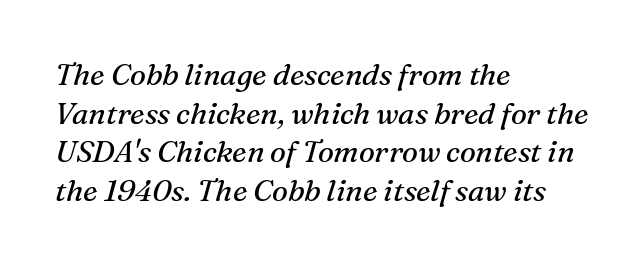
Every row of glyphs begins at an identical x-position on the left. Honestly, the letter spacing is just normal — you wouldn't notice it. Caption: face not bold, strokes unweighted. The glyphs look as if they've been sheared to an angle.
